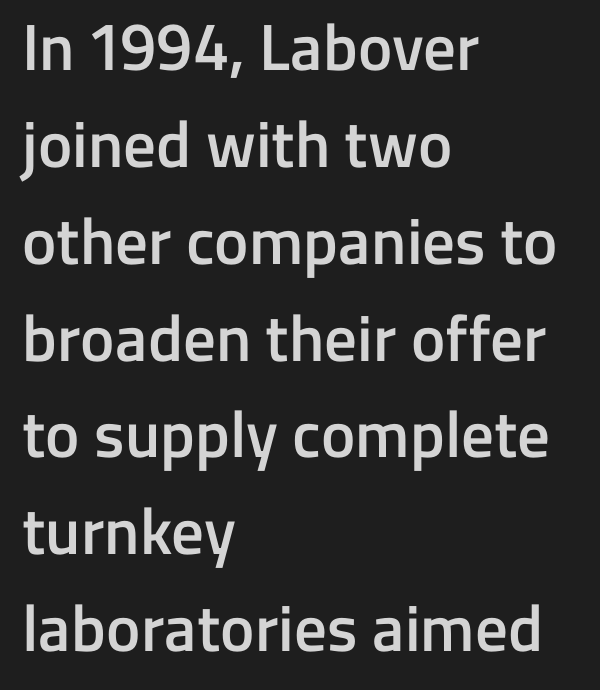
Alignment: flush left. Upright lettering throughout. Varying glyph widths throughout — classic text-font behaviour. Only glyphs here, with clear space below each row. The type family on display is of the sans-serif kind. In terms of weight, the rendering is demibold, just under bold.
